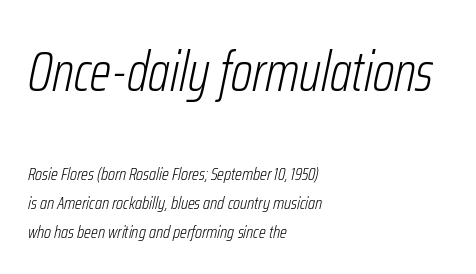
{"italic": "yes", "lean": "right", "slant_degrees": 12, "bold": "no", "weight": "light", "width": "condensed", "stroke_contrast": "low", "x_height": "medium", "monospaced": "no", "underline": "no", "align": "left", "line_spacing": "normal", "line_spacing_ratio": 1.59, "letter_spacing": "normal", "letter_spacing_em": 0.0, "larger_block": "first", "size_ratio": 3.06, "glyph_px": 55}
